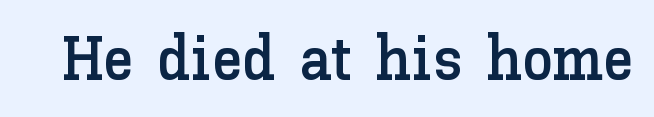
The image shows 63 px text type, upright; set normal letter spacing, not underlined; low stroke contrast and a medium x-height.
